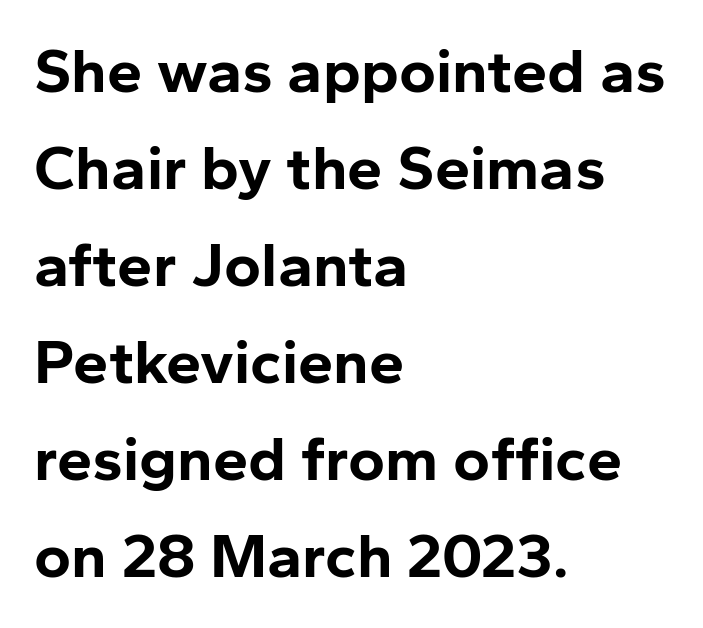
The image shows 63 px bold sans-serif type, upright; set left-aligned, normal line spacing (1.54x), normal letter spacing, not underlined; low stroke contrast and a medium x-height.
